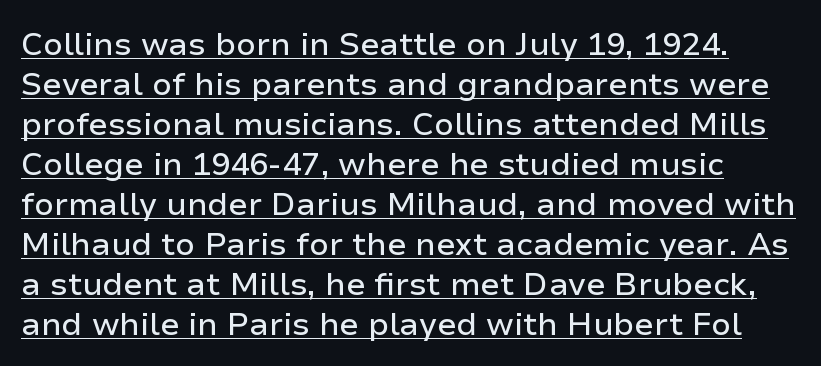
Q: Is the text italic (slanted)? A: No, it is upright.
Q: Is the typeface a serif or a sans-serif typeface? A: Sans-serif.
Q: Is the text underlined? A: Yes.
Q: Is the spacing between letters normal or unusually wide? A: Normal.
Q: Is the spacing between lines tight, normal or loose? A: Normal.
Q: Width (condensed, normal, or wide)? A: Normal.
Q: Stroke contrast? A: Low.
Q: x-height? A: Medium.
Q: Monospaced? A: No.
